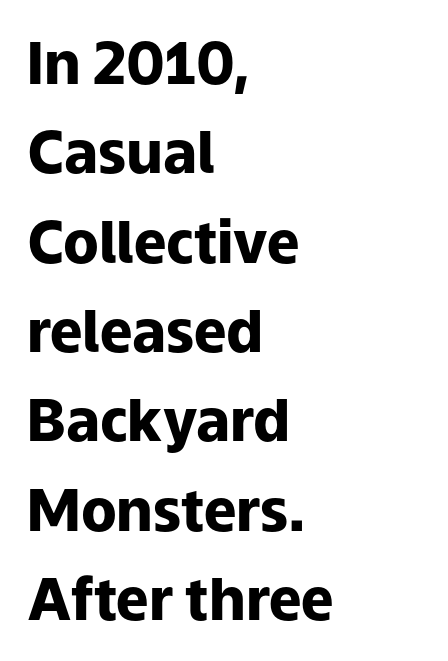
Where is the straight margin? On the left. The space directly below the letters is spotless. Is the letter spacing exaggerated? No — it looks like the ordinary default. The rendering uses natural spacing where letterforms have individual widths. This sample uses a sans-serif face.
